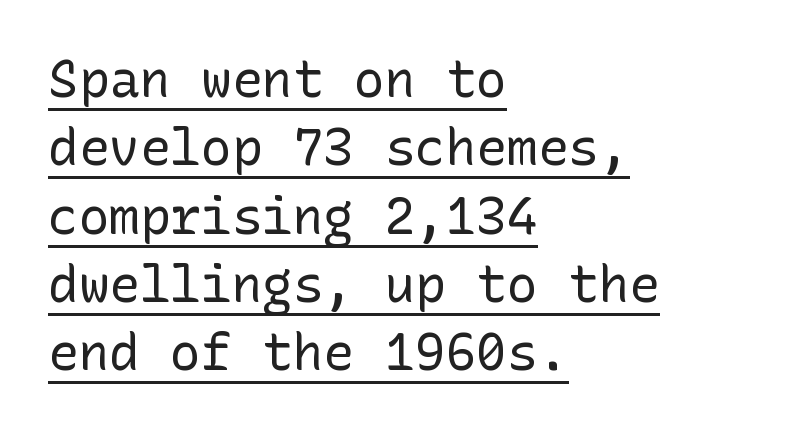
Q: Is the text bold? A: No.
Q: Is the text italic (slanted)? A: No, it is upright.
Q: Is the typeface a serif or a sans-serif typeface? A: Sans-serif.
Q: Is the text underlined? A: Yes.
Q: How is the paragraph aligned? A: Left-aligned.
Q: Is the spacing between letters normal or unusually wide? A: Normal.
Q: Is the spacing between lines tight, normal or loose? A: Normal.
Q: Width (condensed, normal, or wide)? A: Normal.
Q: Stroke contrast? A: Low.
Q: x-height? A: Medium.
